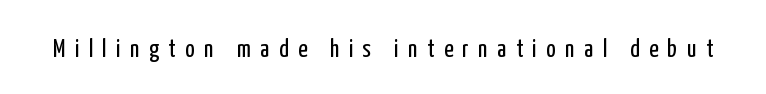
The image shows 25 px text type, upright; set unusually wide letter spacing (+0.38 em), not underlined.
